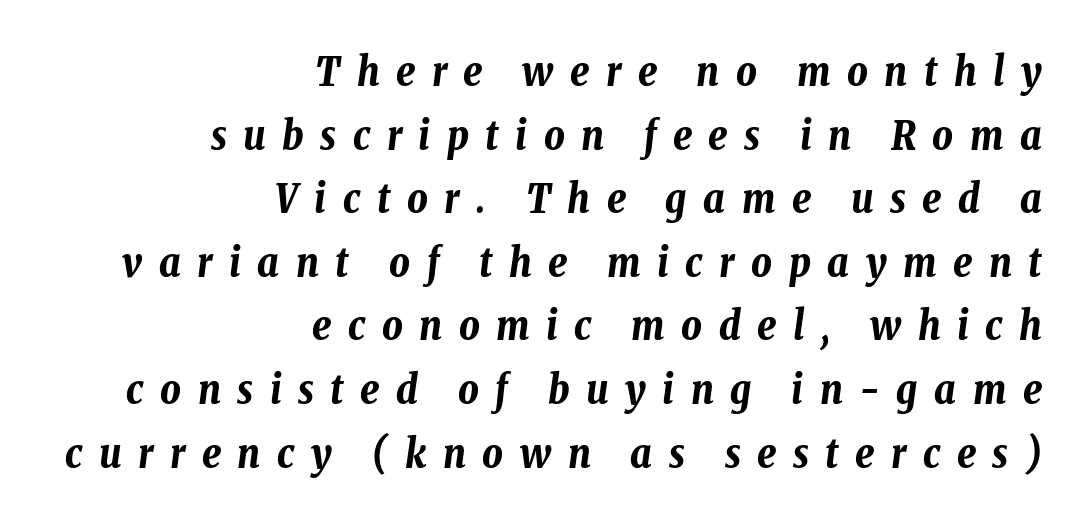
This rendering widens character spacing well past its baseline value. The paragraph has a hard right edge and a soft left edge. Is this a fixed-width face? No — the glyphs have proportional, varying widths. Does the weight exceed regular? Yes, all the way to bold. The passage shown stacks its lines at a standard gap.
